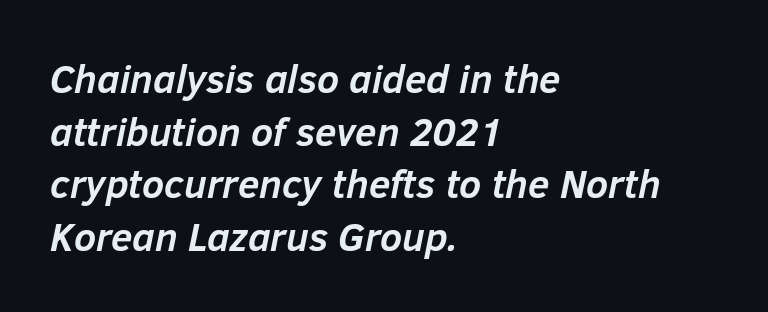
{"italic": "yes", "lean": "right", "slant_degrees": 12, "bold": "yes", "weight": "semibold", "width": "normal", "stroke_contrast": "low", "x_height": "medium", "monospaced": "no", "underline": "no", "align": "left", "line_spacing": "normal", "line_spacing_ratio": 1.35, "letter_spacing": "normal", "letter_spacing_em": 0.0, "glyph_px": 39}
